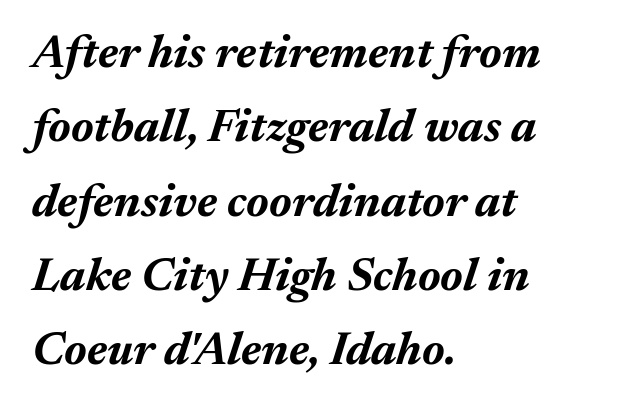
Q: Is the text bold? A: Yes.
Q: Is the text italic (slanted)? A: Yes, it leans right by about 17 degrees.
Q: Is the text underlined? A: No.
Q: How is the paragraph aligned? A: Left-aligned.
Q: Is the spacing between letters normal or unusually wide? A: Normal.
Q: Is the spacing between lines tight, normal or loose? A: Normal.
Q: Width (condensed, normal, or wide)? A: Normal.
Q: Stroke contrast? A: Medium.
Q: x-height? A: Medium.
Q: Monospaced? A: No.
